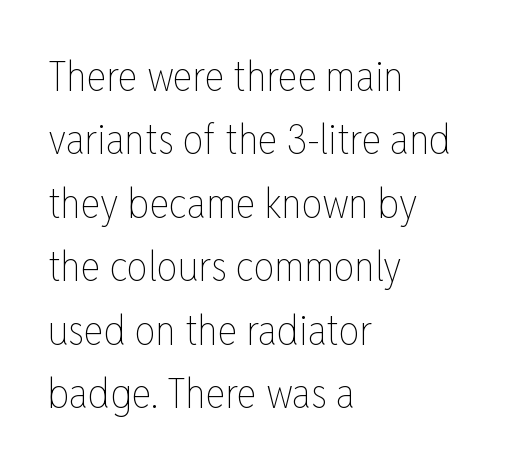
Character widths vary here, with narrow letters taking less room than wide ones. The axis of the letterforms is exactly vertical. In CSS terms this would be text-align: left. Caption: face not bold, strokes unweighted. Clear beneath every line of the passage.
